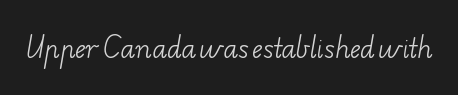
The image shows 25 px text type; set normal letter spacing, not underlined.
